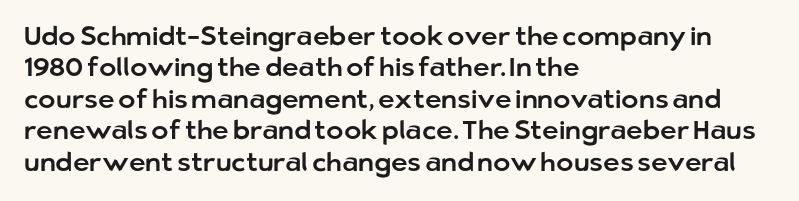
The image shows 26 px text type, upright; set left-aligned, line spacing 1.21x, normal letter spacing, not underlined.
